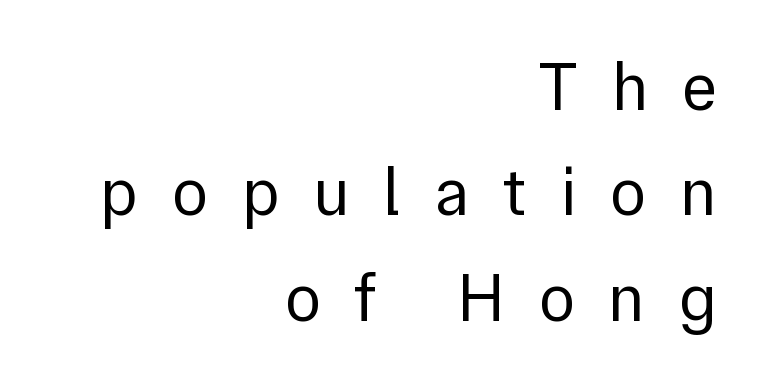
Notice how descenders clear the ascenders below comfortably — that's standard leading. The letters look calm and open, with moderate or lighter stems. Note the varied advance widths — an 'i' is clearly narrower than an 'm'. The rag falls on the left side of this text block.
